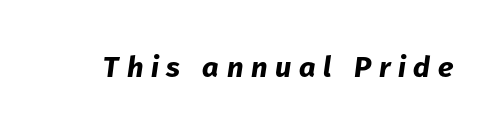
{"italic": "yes", "lean": "right", "slant_degrees": 8, "bold": "yes", "weight": "bold", "width": "normal", "stroke_contrast": "low", "x_height": "medium", "monospaced": "no", "underline": "no", "letter_spacing": "wide", "letter_spacing_em": 0.26, "glyph_px": 29}
